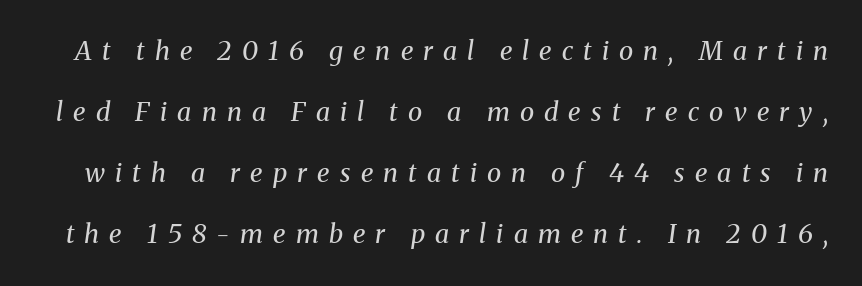
{"italic": "yes", "lean": "right", "slant_degrees": 8, "bold": "no", "underline": "no", "line_spacing": "loose", "line_spacing_ratio": 2.35, "letter_spacing": "wide", "letter_spacing_em": 0.39, "glyph_px": 26}
